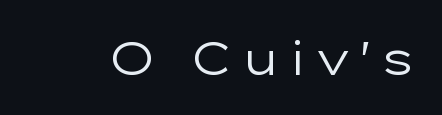
Q: Is the text bold? A: No.
Q: Is the text italic (slanted)? A: No, it is upright.
Q: Is the typeface a serif or a sans-serif typeface? A: Sans-serif.
Q: Is the text underlined? A: No.
Q: Width (condensed, normal, or wide)? A: Wide.
Q: Stroke contrast? A: Low.
Q: x-height? A: Medium.
Q: Monospaced? A: No.
